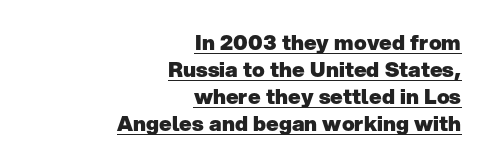
{"italic": "no", "bold": "yes", "underline": "yes", "align": "right", "line_spacing": "normal", "line_spacing_ratio": 1.29, "letter_spacing": "normal", "letter_spacing_em": 0.0, "glyph_px": 21}
